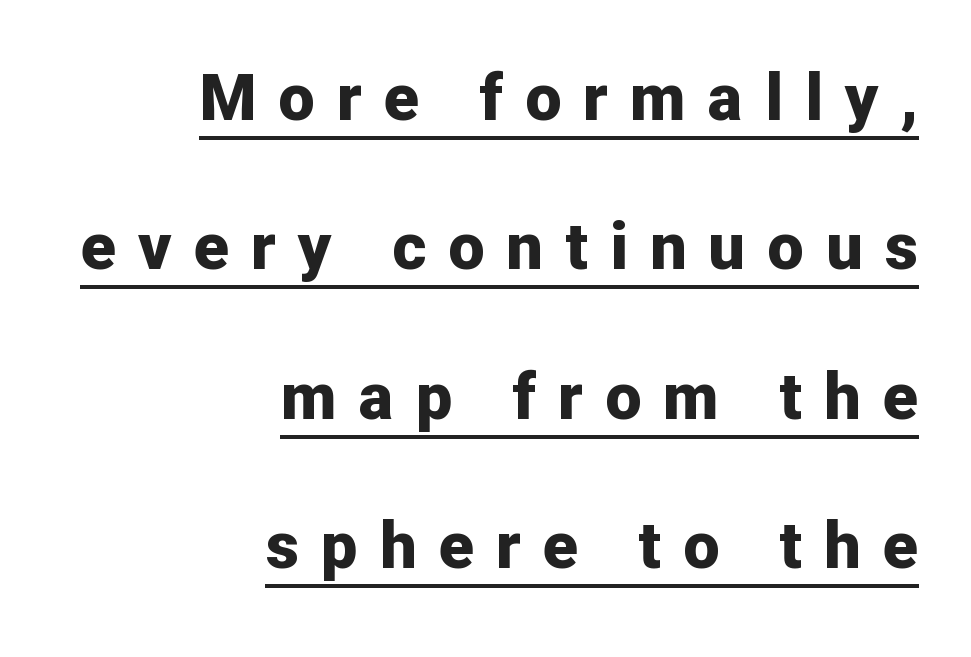
The image shows 65 px bold sans-serif type, upright; set right-aligned, loose line spacing (2.3x), unusually wide letter spacing (+0.34 em), underlined; low stroke contrast and a medium x-height.
